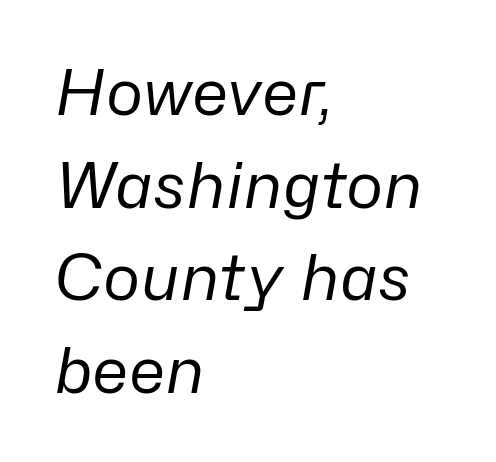
{"italic": "yes", "lean": "right", "slant_degrees": 10, "bold": "no", "weight": "regular", "width": "normal", "stroke_contrast": "low", "x_height": "medium", "monospaced": "no", "underline": "no", "align": "left", "line_spacing": "normal", "line_spacing_ratio": 1.47, "letter_spacing": "normal", "letter_spacing_em": 0.0, "glyph_px": 63}
